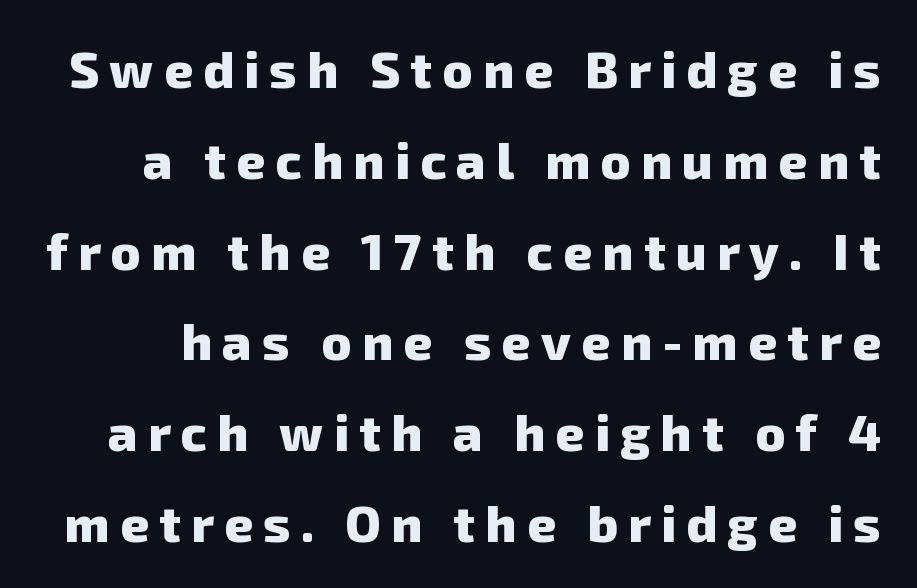
{"serif": "no", "bold": "yes", "weight": "heavy", "width": "normal", "stroke_contrast": "low", "x_height": "medium", "monospaced": "no", "underline": "no", "line_spacing_ratio": 1.78, "letter_spacing": "wide", "letter_spacing_em": 0.2, "glyph_px": 51}
